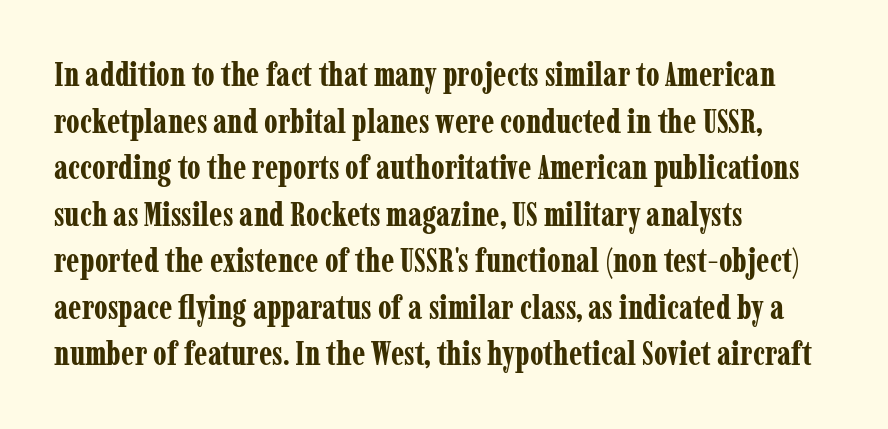
Is the type bold? Yes — the strokes are clearly thick and heavy. Line beginnings align vertically; line endings do not. Vertical strokes here are truly vertical. The type family on display is of the serif kind.
